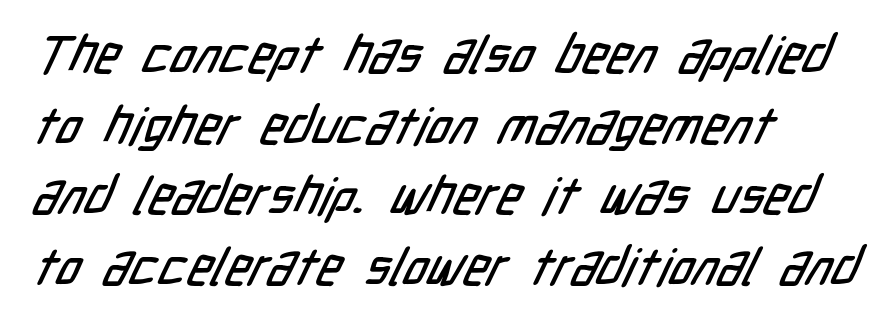
The image shows 52 px condensed sans-serif type; set left-aligned, normal line spacing (1.36x), normal letter spacing, not underlined; low stroke contrast and a medium x-height.
